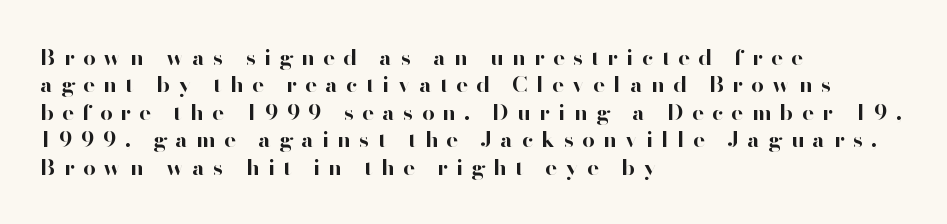
The typesetting leans heavy: a genuine bold. How would I describe the line gaps? Plain and ordinary. The lettering holds an erect, upright posture throughout. Glyph-to-glyph distance is far greater than everyday printed text. Caption: multi-line text, flush left, ragged right.
